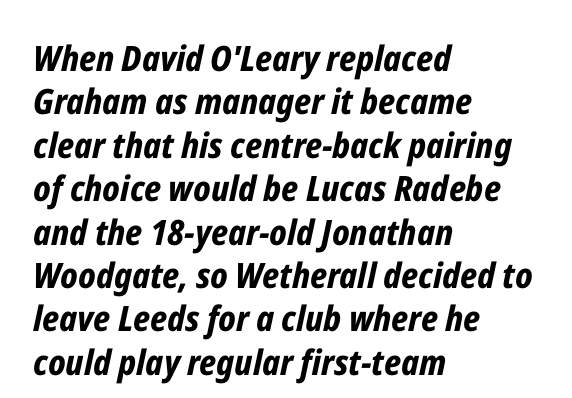
The passage shown leans; its letterforms are oblique. Line starts are locked; line ends wander. Characters follow at the spacing the type designer built in. No word sits above an underline. Heavy, bold letterforms.
